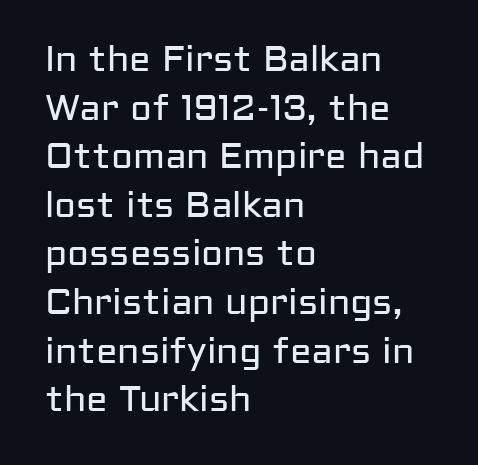
Q: Is the text bold? A: No.
Q: Is the text italic (slanted)? A: No, it is upright.
Q: Is the typeface a serif or a sans-serif typeface? A: Sans-serif.
Q: Is the text underlined? A: No.
Q: How is the paragraph aligned? A: Left-aligned.
Q: Is the spacing between letters normal or unusually wide? A: Normal.
Q: Is the spacing between lines tight, normal or loose? A: Normal.
Q: Width (condensed, normal, or wide)? A: Normal.
Q: Stroke contrast? A: Low.
Q: x-height? A: Medium.
Q: Monospaced? A: No.
